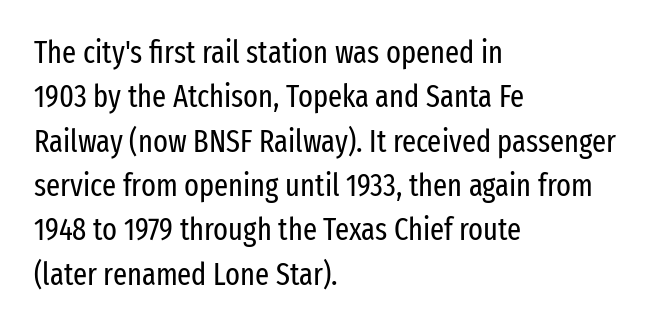
{"serif": "no", "italic": "no", "bold": "no", "weight": "regular", "width": "condensed", "stroke_contrast": "low", "x_height": "medium", "monospaced": "no", "underline": "no", "align": "left", "line_spacing": "normal", "line_spacing_ratio": 1.43, "letter_spacing": "normal", "letter_spacing_em": 0.0, "glyph_px": 31}
